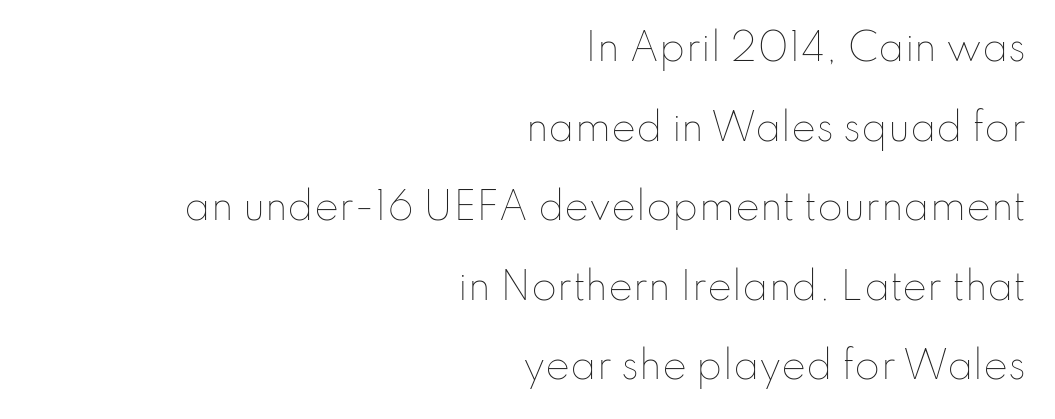
Q: Is the text bold? A: No.
Q: Is the text italic (slanted)? A: No, it is upright.
Q: Is the text underlined? A: No.
Q: How is the paragraph aligned? A: Right-aligned.
Q: Is the spacing between letters normal or unusually wide? A: Normal.
Q: Is the spacing between lines tight, normal or loose? A: Loose.
Q: Width (condensed, normal, or wide)? A: Normal.
Q: Stroke contrast? A: Low.
Q: x-height? A: Small.
Q: Monospaced? A: No.
